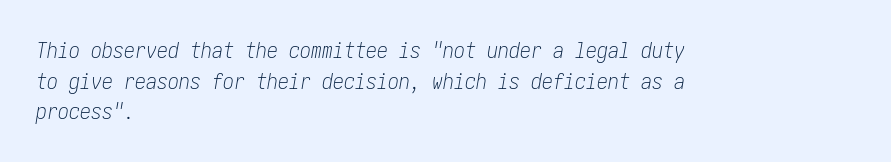
The image shows 22 px text type, italic (leaning right); set left-aligned, normal line spacing (1.39x), normal letter spacing, not underlined.
